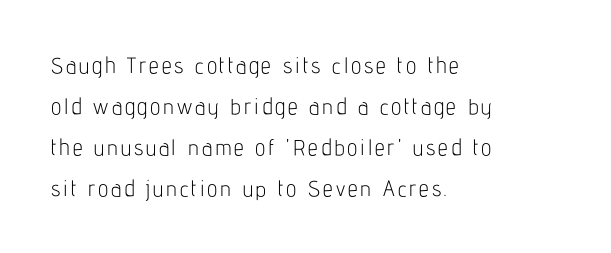
The image shows 22 px text type, upright; set left-aligned, line spacing 1.86x, not underlined.
